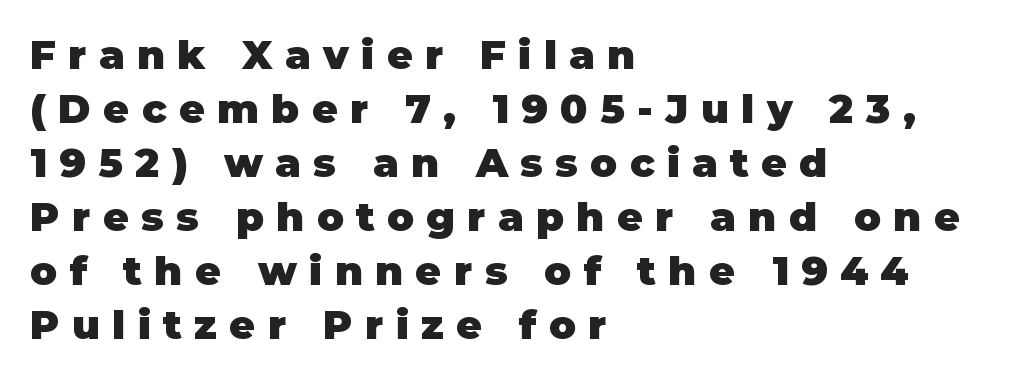
Character widths vary here, with narrow letters taking less room than wide ones. Typographically, this falls in the sans-serif category. Horizontally, the lines are justified to the leading edge only. Typesetter's note: full bold, strokes at maximum text heaviness. In terms of leading, this rendering sits right in the middle. This sample uses expanded letter spacing, leaving extra air between glyphs.
